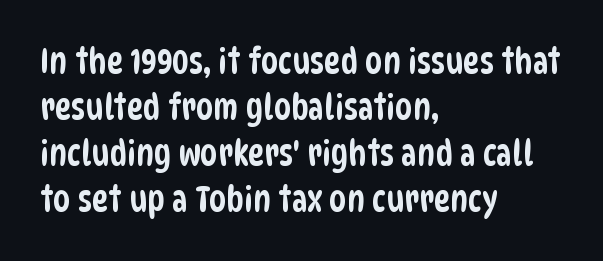
In CSS terms this would be text-align: left. The face used here is rendered with its standard letterfit. The glyphs are unaccompanied by any horizontal stroke below them. Regarding leading, the lines here are spaced in the standard way.
